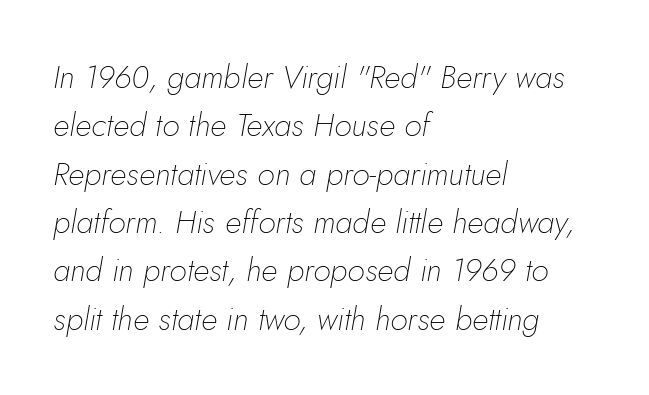
The image shows 32 px thin type, italic (leaning right); set left-aligned, normal line spacing (1.51x), normal letter spacing, not underlined; low stroke contrast and a small x-height.
